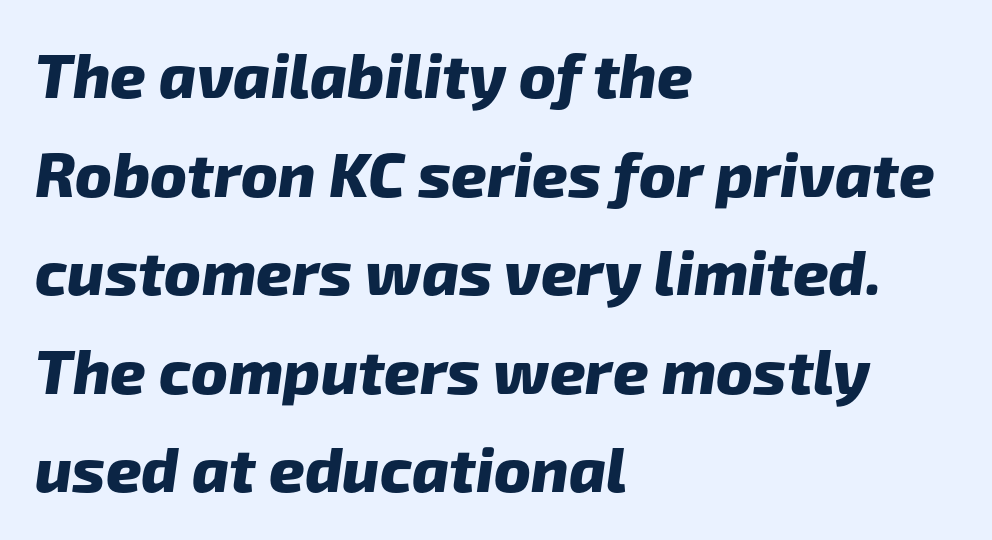
The image shows 62 px heavy sans-serif type; set left-aligned, normal line spacing (1.59x), normal letter spacing, not underlined; low stroke contrast and a medium x-height.
